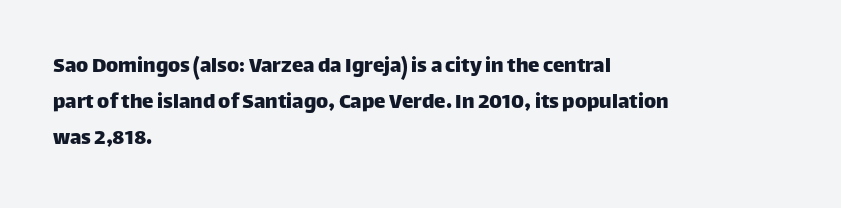
Regular leading. Check under the words: just untouched page. The type is set solid horizontally, with unmodified tracking. The paragraph has a hard left edge and a soft right edge.
